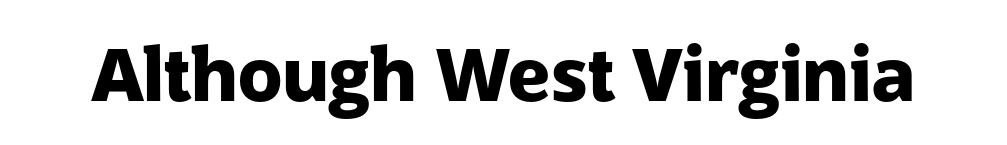
The image shows 73 px heavy sans-serif type, upright; set normal letter spacing, not underlined; low stroke contrast and a medium x-height.
